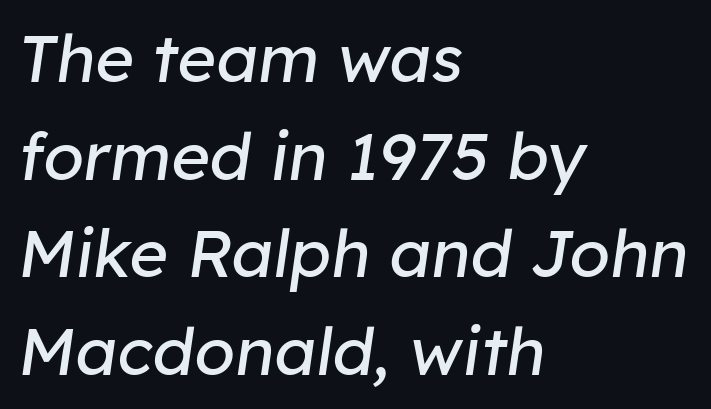
{"italic": "yes", "lean": "right", "slant_degrees": 8, "bold": "no", "weight": "regular", "width": "normal", "stroke_contrast": "low", "x_height": "medium", "monospaced": "no", "underline": "no", "align": "left", "line_spacing": "normal", "line_spacing_ratio": 1.48, "letter_spacing": "normal", "letter_spacing_em": 0.0, "glyph_px": 66}
